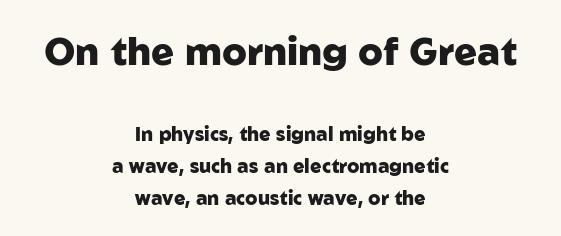
The image shows 38 px heavy sans-serif type, upright; set centered, normal line spacing (1.69x), normal letter spacing, not underlined; the first (top) block is 2.0x larger; low stroke contrast and a medium x-height.
